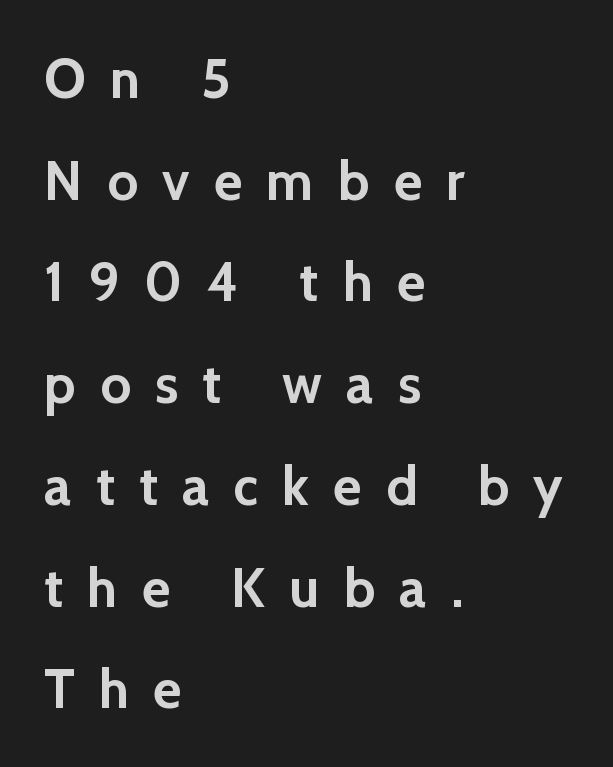
Q: Is the text bold? A: Yes.
Q: Is the text italic (slanted)? A: No, it is upright.
Q: Is the typeface a serif or a sans-serif typeface? A: Sans-serif.
Q: Is the text underlined? A: No.
Q: How is the paragraph aligned? A: Left-aligned.
Q: Is the spacing between letters normal or unusually wide? A: Unusually wide.
Q: Width (condensed, normal, or wide)? A: Normal.
Q: x-height? A: Medium.
Q: Monospaced? A: No.
